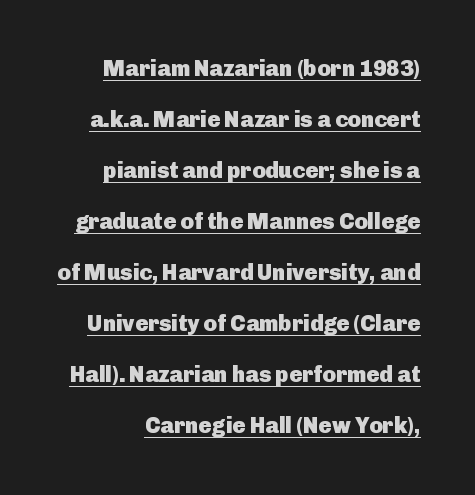
The image shows 22 px bold type, upright; set loose line spacing (2.32x), normal letter spacing, underlined.
